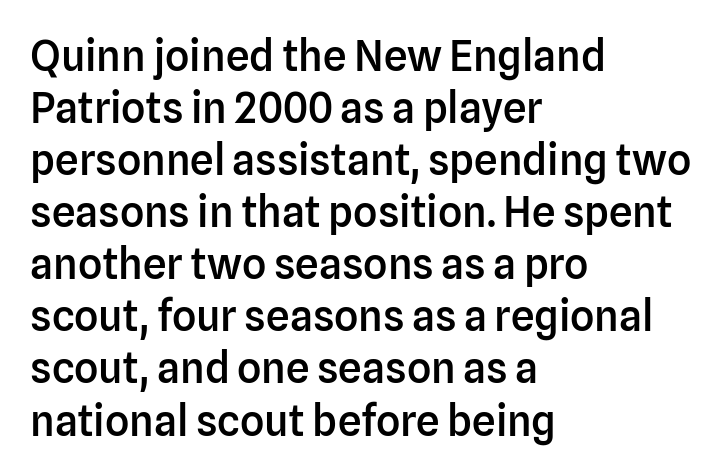
{"serif": "no", "italic": "no", "bold": "semi", "weight": "semibold", "width": "normal", "stroke_contrast": "low", "x_height": "medium", "monospaced": "no", "underline": "no", "align": "left", "line_spacing_ratio": 1.24, "letter_spacing": "normal", "letter_spacing_em": 0.0, "glyph_px": 42}
